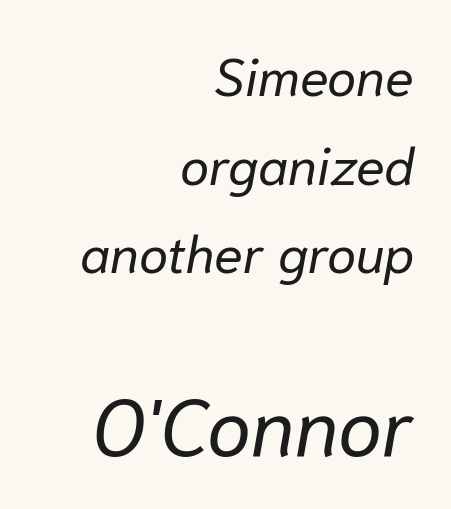
Q: Is the text bold? A: No.
Q: Is the text italic (slanted)? A: Yes, it leans right by about 10 degrees.
Q: Is the text underlined? A: No.
Q: How is the paragraph aligned? A: Right-aligned.
Q: Is the spacing between letters normal or unusually wide? A: Normal.
Q: Is the spacing between lines tight, normal or loose? A: Normal.
Q: Which block of text is set in a larger size, the first (top) or the second (bottom)? A: The second (bottom) one.
Q: Width (condensed, normal, or wide)? A: Normal.
Q: Stroke contrast? A: Low.
Q: x-height? A: Medium.
Q: Monospaced? A: No.
